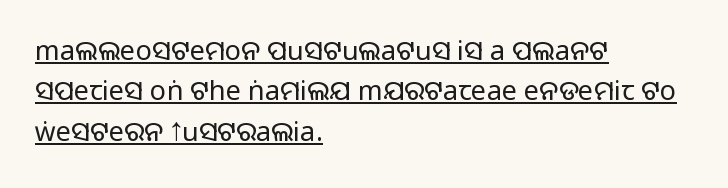
{"italic": "no", "bold": "no", "underline": "yes", "align": "left", "line_spacing": "normal", "line_spacing_ratio": 1.5, "letter_spacing": "normal", "letter_spacing_em": 0.0, "glyph_px": 27}
